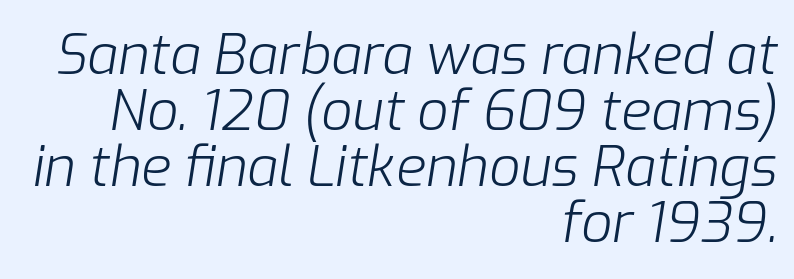
{"italic": "yes", "lean": "right", "slant_degrees": 9, "bold": "no", "weight": "light", "width": "normal", "stroke_contrast": "low", "x_height": "medium", "monospaced": "no", "underline": "no", "align": "right", "line_spacing": "tight", "line_spacing_ratio": 1.02, "letter_spacing": "normal", "letter_spacing_em": 0.0, "glyph_px": 55}
